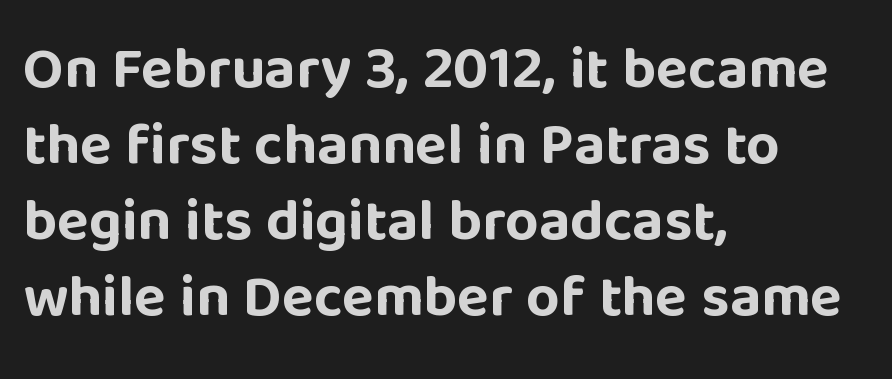
The image shows 59 px bold sans-serif type, upright; set left-aligned, normal line spacing (1.29x), normal letter spacing, not underlined; low stroke contrast and a large x-height.
